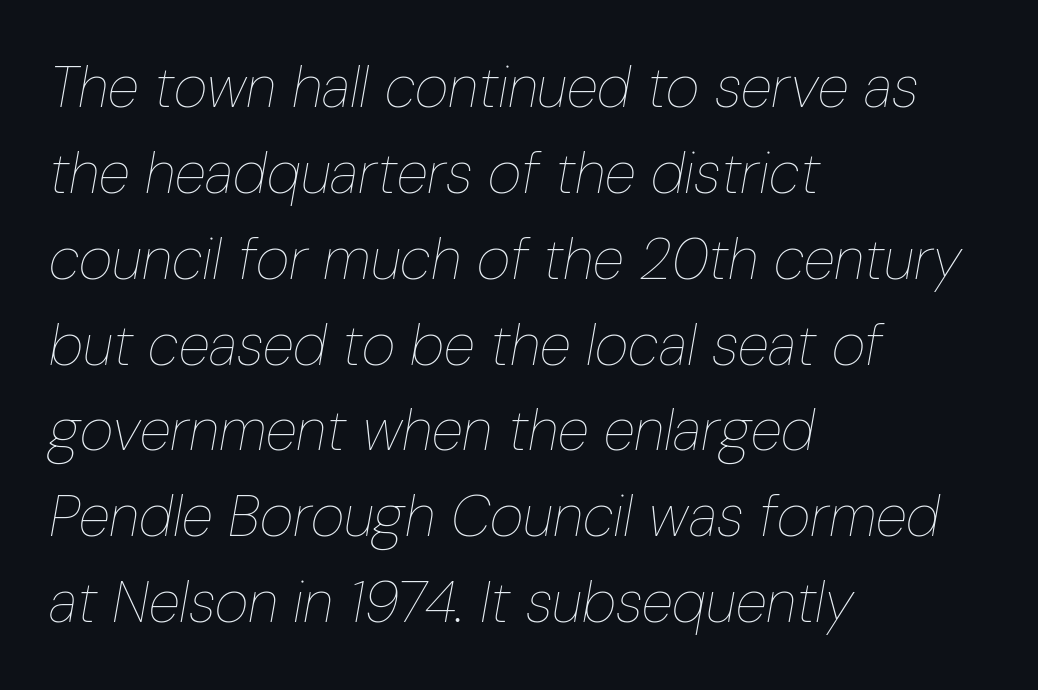
Q: Is the text bold? A: No.
Q: Is the text italic (slanted)? A: Yes, it leans right by about 10 degrees.
Q: Is the text underlined? A: No.
Q: How is the paragraph aligned? A: Left-aligned.
Q: Is the spacing between letters normal or unusually wide? A: Normal.
Q: Is the spacing between lines tight, normal or loose? A: Normal.
Q: Width (condensed, normal, or wide)? A: Condensed.
Q: Stroke contrast? A: Low.
Q: x-height? A: Medium.
Q: Monospaced? A: No.
